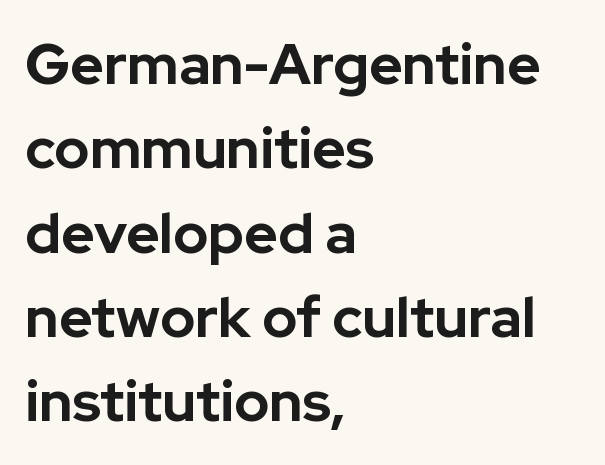
Q: Is the text bold? A: Yes.
Q: Is the text italic (slanted)? A: No, it is upright.
Q: Is the typeface a serif or a sans-serif typeface? A: Sans-serif.
Q: Is the text underlined? A: No.
Q: How is the paragraph aligned? A: Left-aligned.
Q: Is the spacing between letters normal or unusually wide? A: Normal.
Q: Is the spacing between lines tight, normal or loose? A: Normal.
Q: Width (condensed, normal, or wide)? A: Normal.
Q: Stroke contrast? A: Low.
Q: x-height? A: Medium.
Q: Monospaced? A: No.
